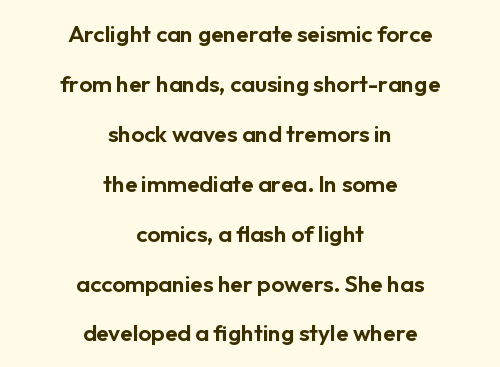
The image shows 23 px text type, upright; set centered, loose line spacing (2.17x), normal letter spacing, not underlined.
